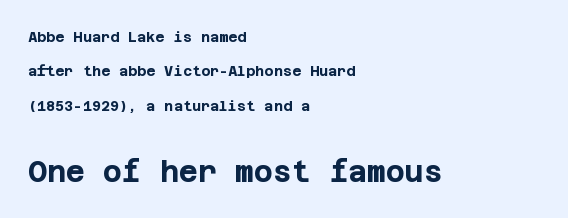
{"serif": "no", "italic": "no", "bold": "yes", "weight": "bold", "width": "normal", "stroke_contrast": "low", "x_height": "large", "underline": "no", "align": "left", "line_spacing": "loose", "line_spacing_ratio": 2.45, "letter_spacing": "normal", "letter_spacing_em": 0.0, "larger_block": "second", "size_ratio": 2.07, "glyph_px": 29}
